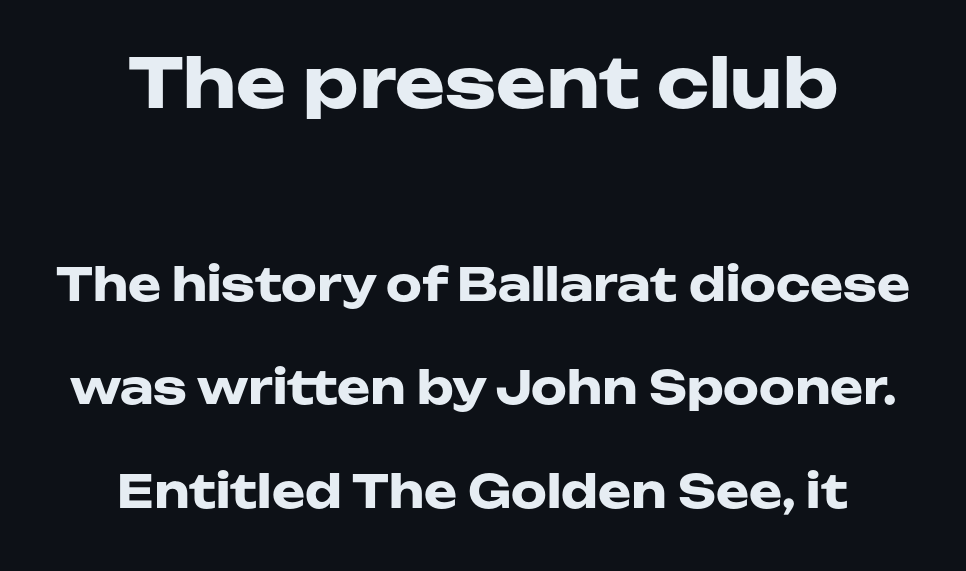
The characters look thick and weighty, a clear bold. Horizontal bands of white between lines are thick stripes. Note: no serifs on the glyphs. Visually, the top section dominates because its glyphs are scaled up. The axis of the letterforms is exactly vertical.
